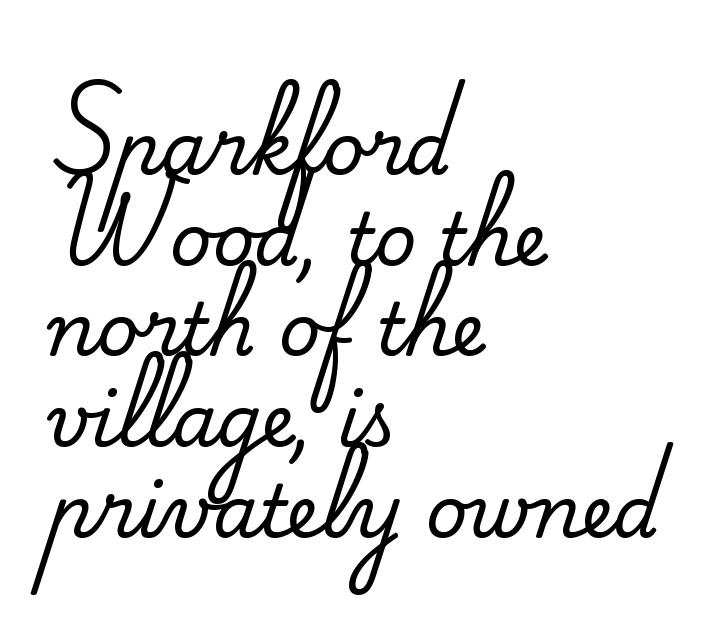
Reading down the block, your eye returns to a fixed left position each line. Honestly, the letter spacing is just normal — you wouldn't notice it. Proportional: the letters do not fall into vertical columns.
